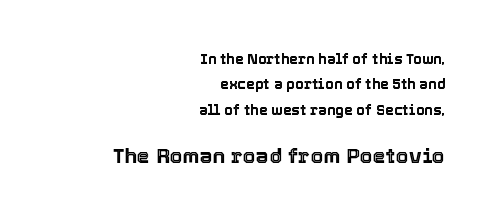
The image shows 21 px text type, upright; set right-aligned, line spacing 1.82x, normal letter spacing, not underlined; the second (bottom) block is 1.5x larger.
